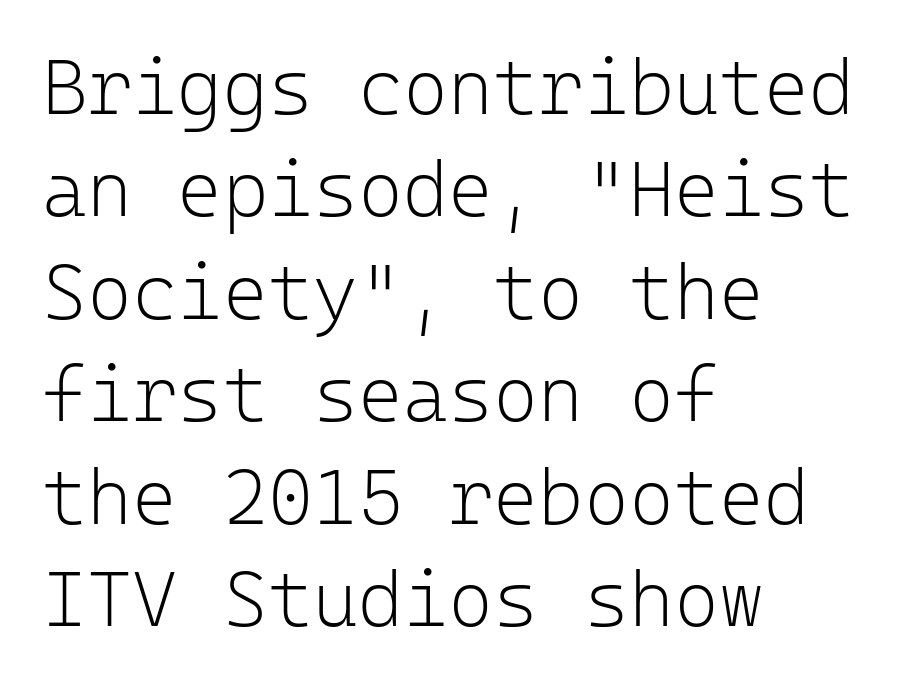
{"serif": "no", "italic": "no", "bold": "no", "weight": "light", "width": "normal", "stroke_contrast": "low", "x_height": "medium", "monospaced": "yes", "underline": "no", "align": "left", "line_spacing": "normal", "line_spacing_ratio": 1.33, "letter_spacing": "normal", "letter_spacing_em": 0.0, "glyph_px": 77}
